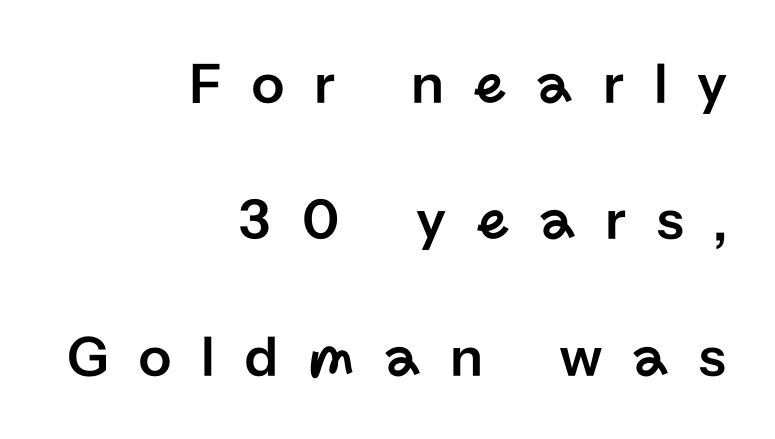
{"serif": "no", "italic": "no", "width": "normal", "stroke_contrast": "low", "x_height": "medium", "monospaced": "no", "underline": "no", "align": "right", "line_spacing": "loose", "line_spacing_ratio": 2.31, "letter_spacing": "wide", "letter_spacing_em": 0.5, "glyph_px": 59}
